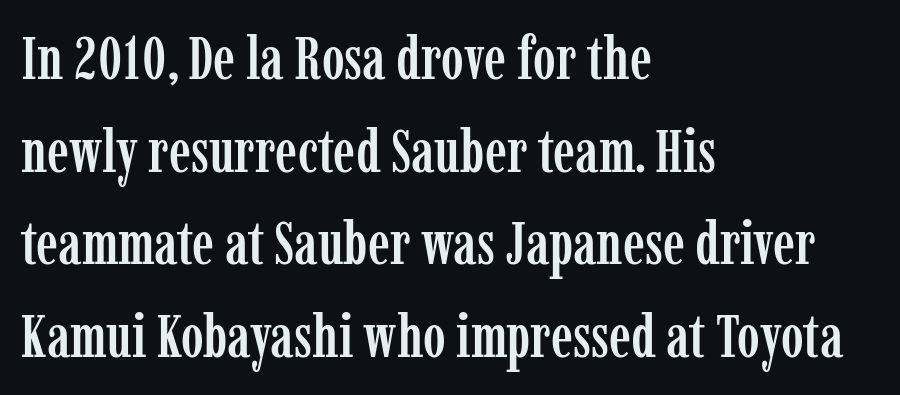
Do the letters lean? They stand straight. The text block is weighted toward the left margin, trailing off unevenly rightward. Nothing unusual about the tracking: characters are spaced as the font intends. Is this a fixed-width face? No — the glyphs have proportional, varying widths. A normal amount of white space separates one row of letters from the next.
